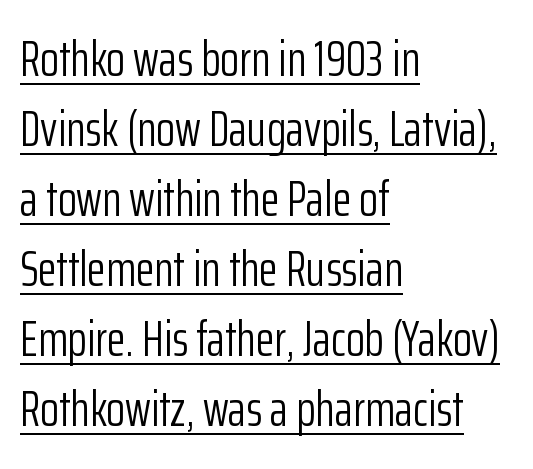
{"serif": "no", "italic": "no", "bold": "no", "weight": "light", "width": "condensed", "stroke_contrast": "low", "x_height": "medium", "monospaced": "no", "underline": "yes", "align": "left", "line_spacing": "normal", "line_spacing_ratio": 1.43, "letter_spacing": "normal", "letter_spacing_em": 0.0, "glyph_px": 49}
